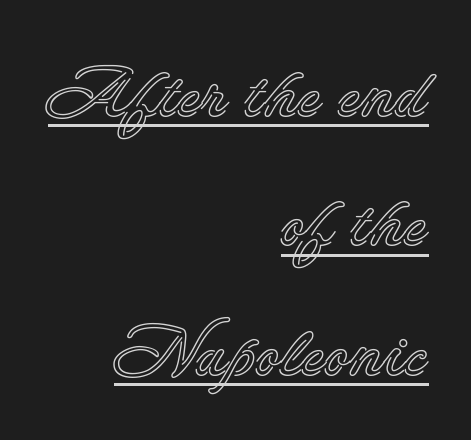
{"width": "normal", "x_height": "small", "monospaced": "no", "underline": "yes", "align": "right", "line_spacing_ratio": 1.85, "letter_spacing": "normal", "letter_spacing_em": 0.0, "glyph_px": 70}
